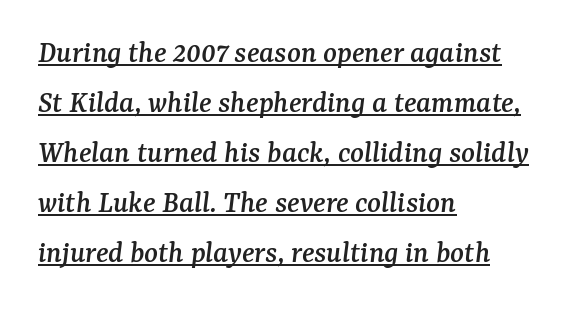
Q: Is the text italic (slanted)? A: Yes, it leans right by about 7 degrees.
Q: Is the typeface a serif or a sans-serif typeface? A: Serif.
Q: Is the text underlined? A: Yes.
Q: How is the paragraph aligned? A: Left-aligned.
Q: Is the spacing between letters normal or unusually wide? A: Normal.
Q: Is the spacing between lines tight, normal or loose? A: Normal.
Q: Width (condensed, normal, or wide)? A: Normal.
Q: Stroke contrast? A: Medium.
Q: x-height? A: Medium.
Q: Monospaced? A: No.
